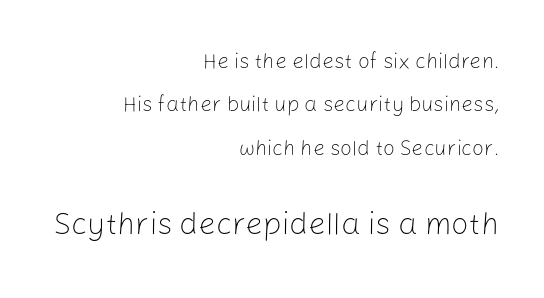
Check the space under the baseline: it is left empty. Italic? Not at all — the glyphs are vertical. Nope, no serifs anywhere on these letters. The text block is weighted toward the right margin, trailing off unevenly leftward.
